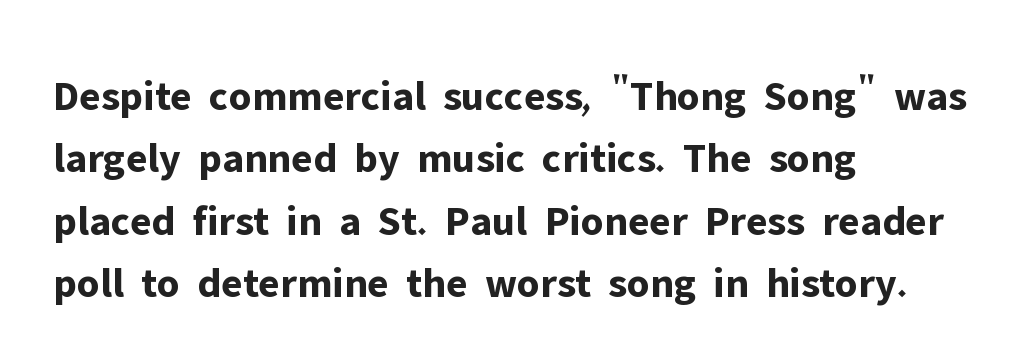
A sans-serif font was chosen for this passage. All the whitespace from short lines collects on the right. Each letter keeps its own natural width here, so spacing adapts to shape. The lettering stays uniformly vertical, giving the passage a roman look. Is there much room between lines? A standard amount, neither cramped nor airy.
